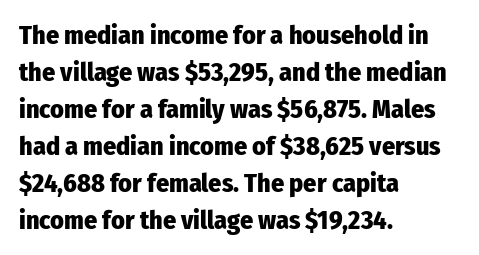
Q: Is the text bold? A: Yes.
Q: Is the text italic (slanted)? A: No, it is upright.
Q: Is the text underlined? A: No.
Q: How is the paragraph aligned? A: Left-aligned.
Q: Is the spacing between letters normal or unusually wide? A: Normal.
Q: Is the spacing between lines tight, normal or loose? A: Normal.
